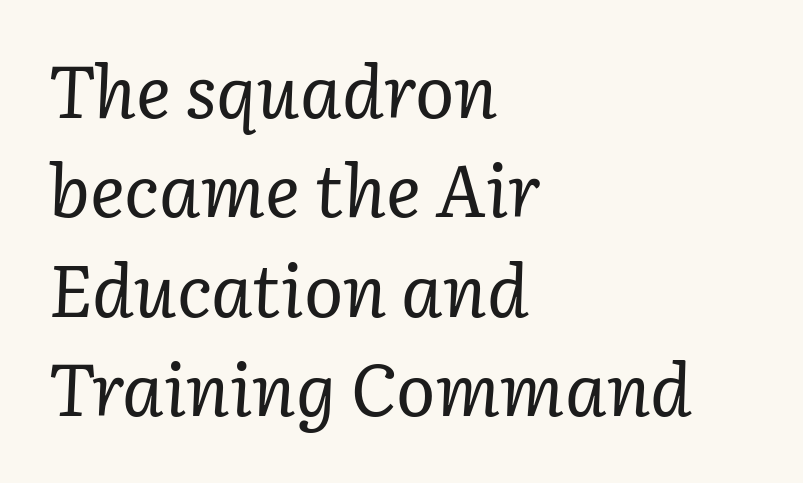
{"serif": "yes", "italic": "yes", "lean": "right", "slant_degrees": 3, "bold": "no", "weight": "regular", "width": "normal", "stroke_contrast": "low", "x_height": "medium", "monospaced": "no", "underline": "no", "align": "left", "line_spacing": "normal", "line_spacing_ratio": 1.36, "letter_spacing": "normal", "letter_spacing_em": 0.0, "glyph_px": 73}
